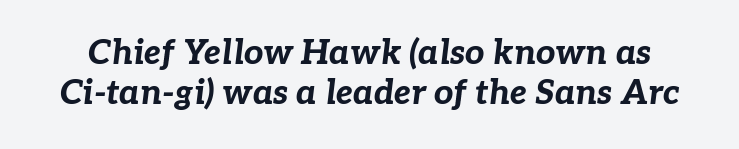
The image shows 34 px bold type, italic (leaning right); set line spacing 1.19x, normal letter spacing, not underlined; low stroke contrast and a medium x-height.
